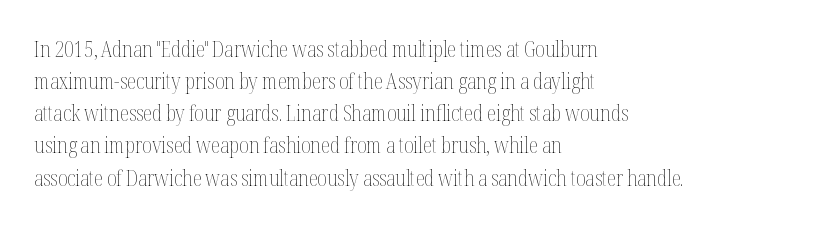
{"italic": "no", "bold": "no", "underline": "no", "align": "left", "line_spacing": "normal", "line_spacing_ratio": 1.53, "letter_spacing": "normal", "letter_spacing_em": 0.0, "glyph_px": 21}
